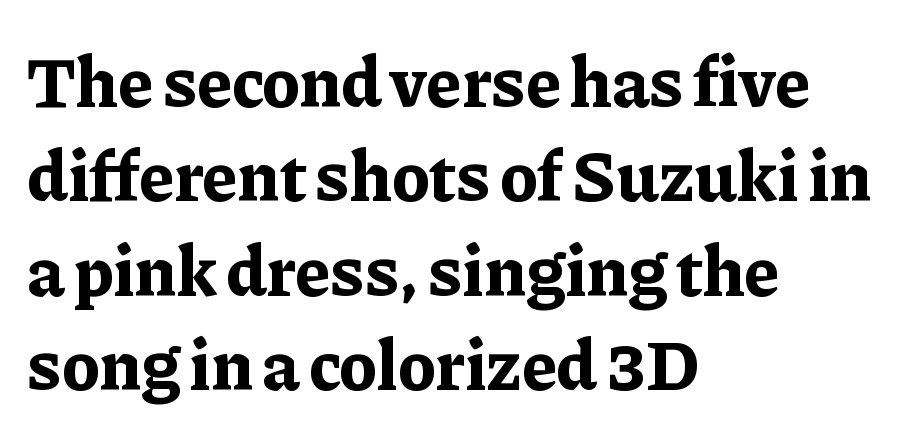
Q: Is the text bold? A: Yes.
Q: Is the text italic (slanted)? A: No, it is upright.
Q: Is the typeface a serif or a sans-serif typeface? A: Serif.
Q: Is the text underlined? A: No.
Q: How is the paragraph aligned? A: Left-aligned.
Q: Is the spacing between letters normal or unusually wide? A: Normal.
Q: Is the spacing between lines tight, normal or loose? A: Normal.
Q: Width (condensed, normal, or wide)? A: Normal.
Q: Stroke contrast? A: Low.
Q: x-height? A: Medium.
Q: Monospaced? A: No.
